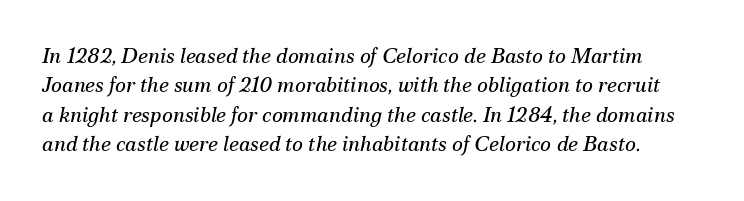
Q: Is the text bold? A: No.
Q: Is the text italic (slanted)? A: Yes, it leans right by about 12 degrees.
Q: Is the text underlined? A: No.
Q: Is the spacing between letters normal or unusually wide? A: Normal.
Q: Is the spacing between lines tight, normal or loose? A: Normal.
